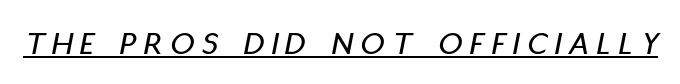
Q: Is the text italic (slanted)? A: Yes, it leans right by about 11 degrees.
Q: Is the text underlined? A: Yes.
Q: Is the spacing between letters normal or unusually wide? A: Unusually wide.
Q: Width (condensed, normal, or wide)? A: Condensed.
Q: Stroke contrast? A: Low.
Q: x-height? A: Large.
Q: Monospaced? A: No.
